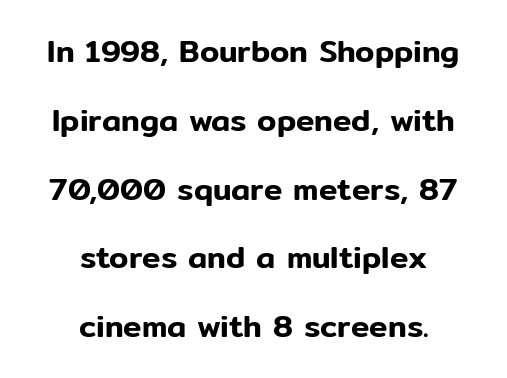
Q: Is the text italic (slanted)? A: No, it is upright.
Q: Is the typeface a serif or a sans-serif typeface? A: Sans-serif.
Q: Is the text underlined? A: No.
Q: How is the paragraph aligned? A: Centered.
Q: Is the spacing between letters normal or unusually wide? A: Normal.
Q: Is the spacing between lines tight, normal or loose? A: Loose.
Q: Width (condensed, normal, or wide)? A: Normal.
Q: Stroke contrast? A: Low.
Q: x-height? A: Medium.
Q: Monospaced? A: No.
